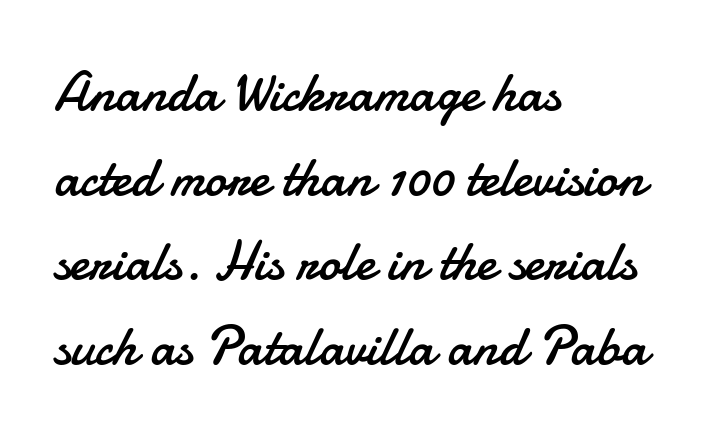
The image shows 55 px regular-weight sans-serif type; set left-aligned, normal line spacing (1.54x), normal letter spacing, not underlined; low stroke contrast and a small x-height.
